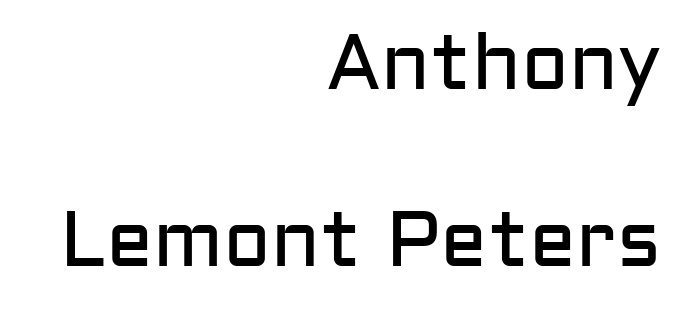
Q: Is the text bold? A: No.
Q: Is the text italic (slanted)? A: No, it is upright.
Q: Is the typeface a serif or a sans-serif typeface? A: Sans-serif.
Q: Is the text underlined? A: No.
Q: How is the paragraph aligned? A: Right-aligned.
Q: Is the spacing between letters normal or unusually wide? A: Normal.
Q: Is the spacing between lines tight, normal or loose? A: Loose.
Q: Width (condensed, normal, or wide)? A: Normal.
Q: Stroke contrast? A: Low.
Q: x-height? A: Medium.
Q: Monospaced? A: No.
